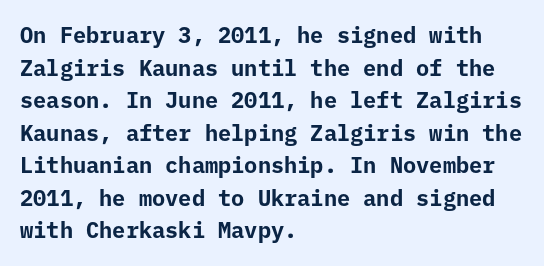
The image shows 22 px bold type, upright; set left-aligned, normal line spacing (1.48x), normal letter spacing, not underlined.
